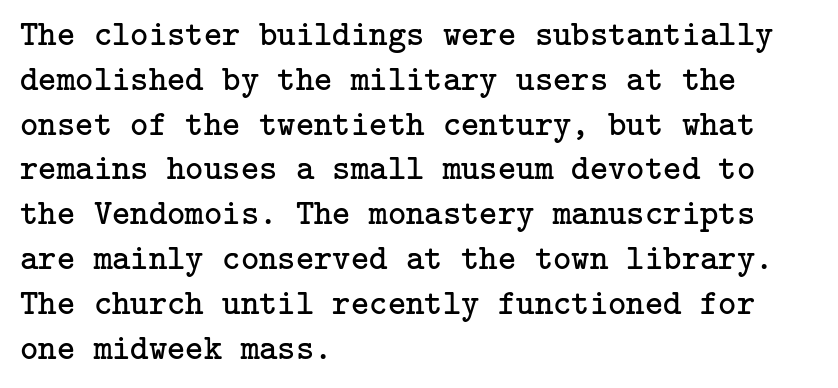
Regular leading. The typography opts for an upright posture over an oblique one. Casual observation: everything's shoved over to the left. Bold? No — there's no thickening of the strokes. Each word holds together tightly as a unit, with standard inter-letter gaps. The glyphs in this specimen are seriffed.
